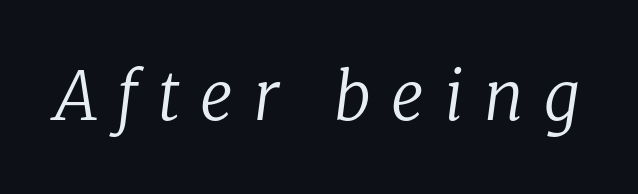
Q: Is the text bold? A: No.
Q: Is the text italic (slanted)? A: Yes, it leans right by about 8 degrees.
Q: Is the typeface a serif or a sans-serif typeface? A: Serif.
Q: Is the text underlined? A: No.
Q: Is the spacing between letters normal or unusually wide? A: Unusually wide.
Q: Width (condensed, normal, or wide)? A: Normal.
Q: Stroke contrast? A: Low.
Q: x-height? A: Medium.
Q: Monospaced? A: No.
